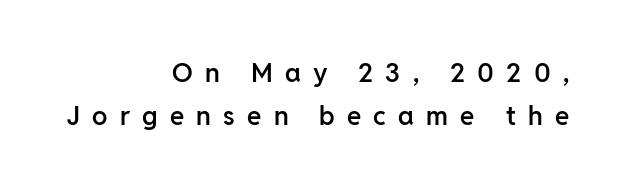
Q: Is the text bold? A: Semi-bold.
Q: Is the text italic (slanted)? A: No, it is upright.
Q: Is the text underlined? A: No.
Q: How is the paragraph aligned? A: Right-aligned.
Q: Is the spacing between letters normal or unusually wide? A: Unusually wide.
Q: Is the spacing between lines tight, normal or loose? A: Normal.
